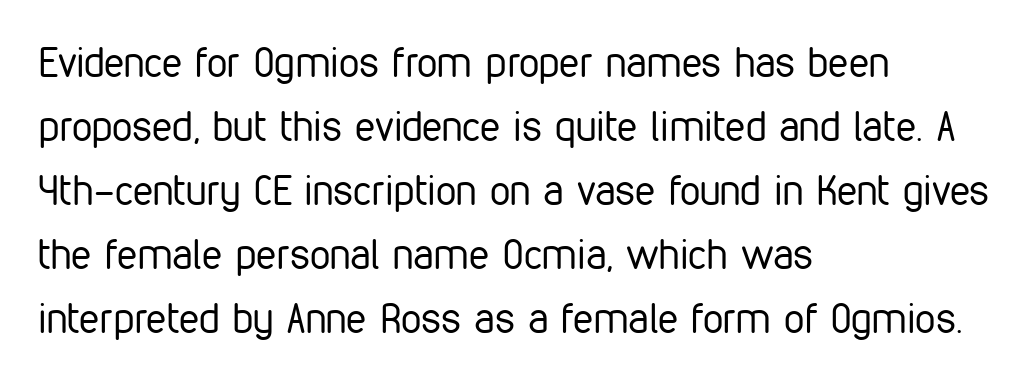
The image shows 41 px regular-weight, condensed sans-serif type, upright; set left-aligned, normal line spacing (1.56x), normal letter spacing, not underlined; low stroke contrast and a medium x-height.
